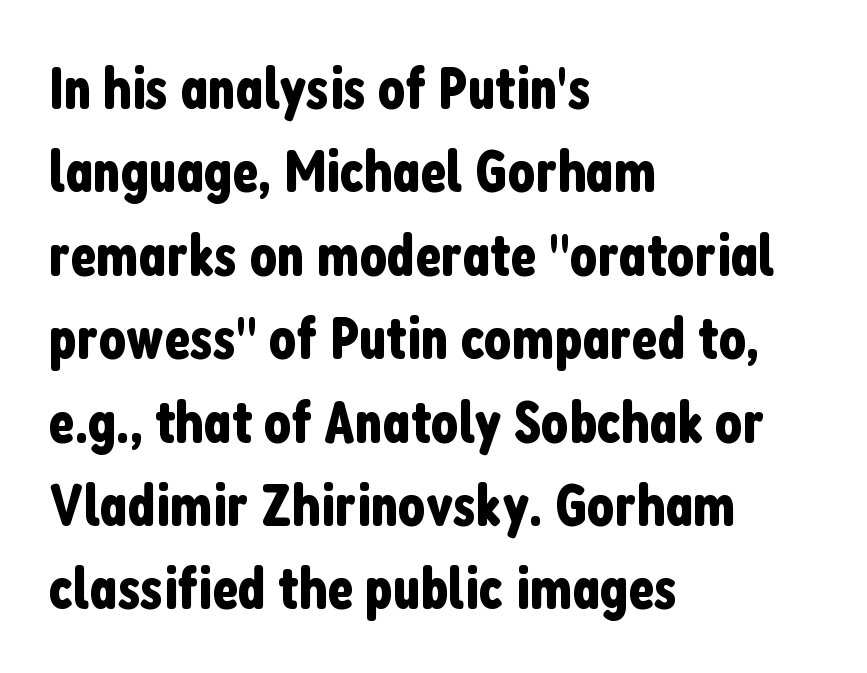
Q: Is the text italic (slanted)? A: No, it is upright.
Q: Is the typeface a serif or a sans-serif typeface? A: Sans-serif.
Q: Is the text underlined? A: No.
Q: How is the paragraph aligned? A: Left-aligned.
Q: Is the spacing between letters normal or unusually wide? A: Normal.
Q: Is the spacing between lines tight, normal or loose? A: Normal.
Q: Width (condensed, normal, or wide)? A: Condensed.
Q: Stroke contrast? A: Low.
Q: x-height? A: Medium.
Q: Monospaced? A: No.
